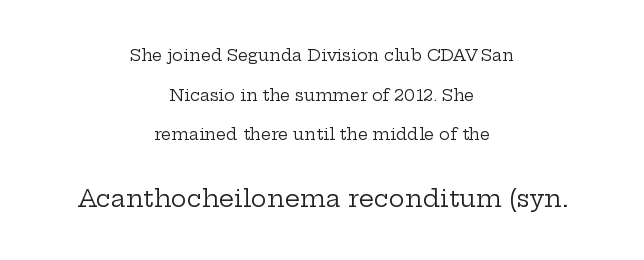
{"italic": "no", "bold": "no", "underline": "no", "align": "center", "line_spacing": "loose", "line_spacing_ratio": 2.48, "letter_spacing": "normal", "letter_spacing_em": 0.0, "larger_block": "second", "size_ratio": 1.5, "glyph_px": 24}
